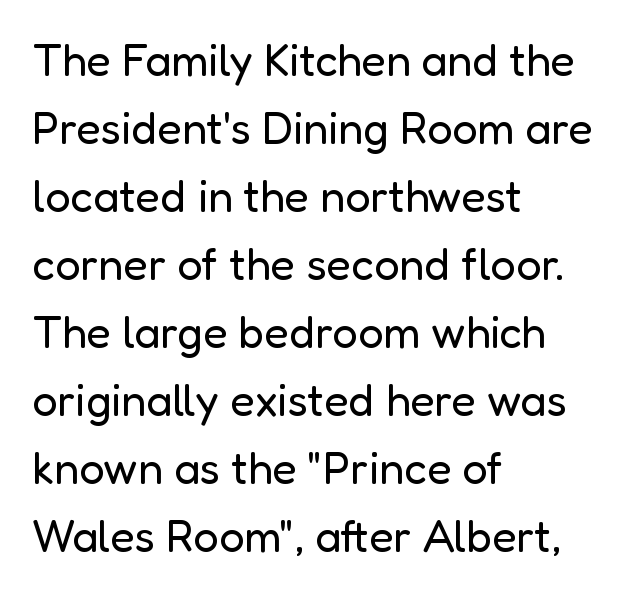
Quick note: underline off. Whoever set this chose a conventional vertical rhythm. The strokes carry an ordinary text weight at most. Visually the block forms a straight wall on the left and a jagged coastline on the right.
